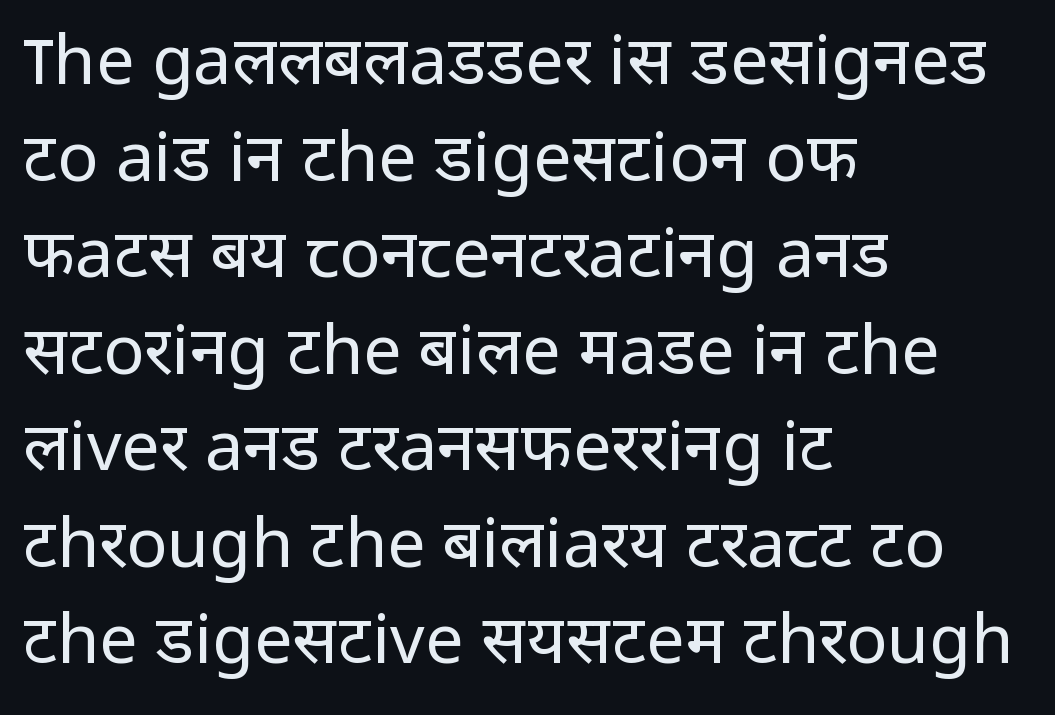
{"serif": "no", "italic": "no", "bold": "no", "weight": "regular", "width": "normal", "stroke_contrast": "low", "x_height": "medium", "monospaced": "no", "underline": "no", "align": "left", "line_spacing": "normal", "line_spacing_ratio": 1.42, "letter_spacing": "normal", "letter_spacing_em": 0.0, "glyph_px": 68}
